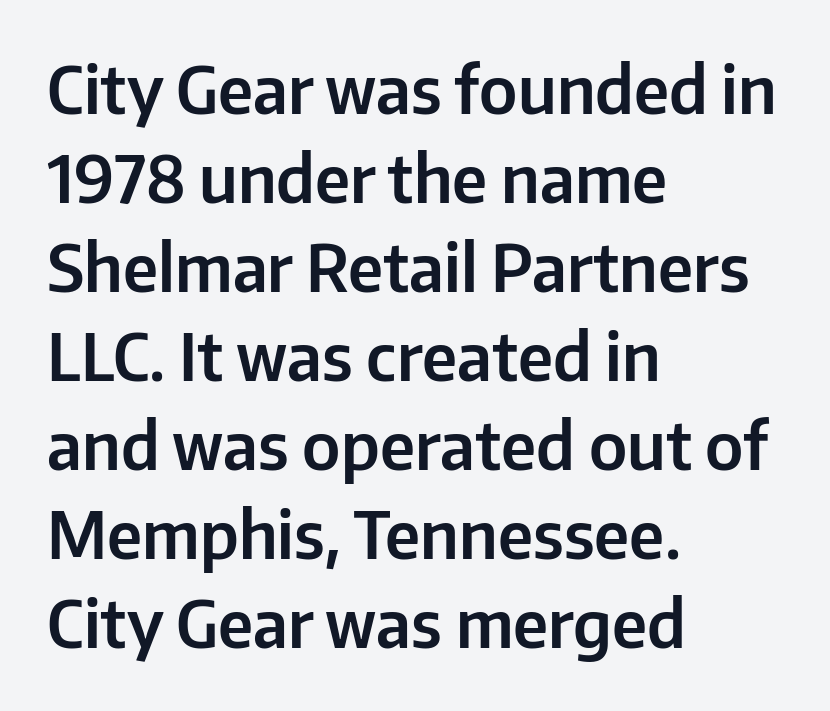
A typesetter would call this leading conventional body-copy spacing. The letters stand upright; this is a roman face. A classic flush-left, rag-right setting is used for this passage. The passage shown is not underscored anywhere. To sum up the face: it is a sans, with no serifs.
